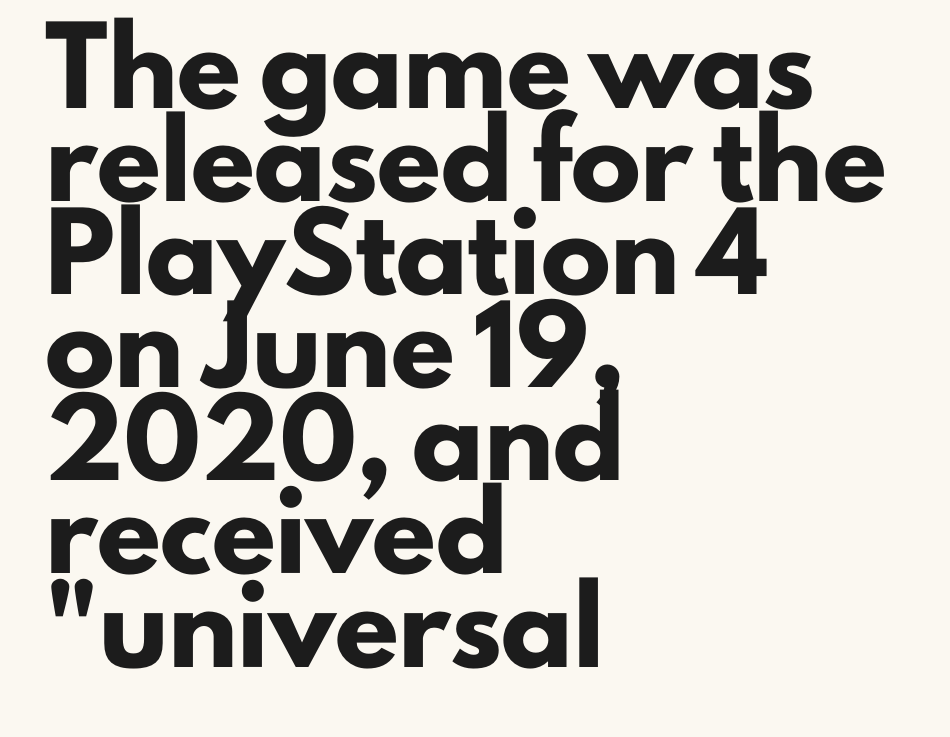
Each letter keeps its own natural width here, so spacing adapts to shape. A clean baseline with only descenders dipping below it. This rendering uses left alignment, leaving the right contour irregular. This is the regular roman posture of the typeface. Is this a sans? Yes — the strokes have no serifs.
